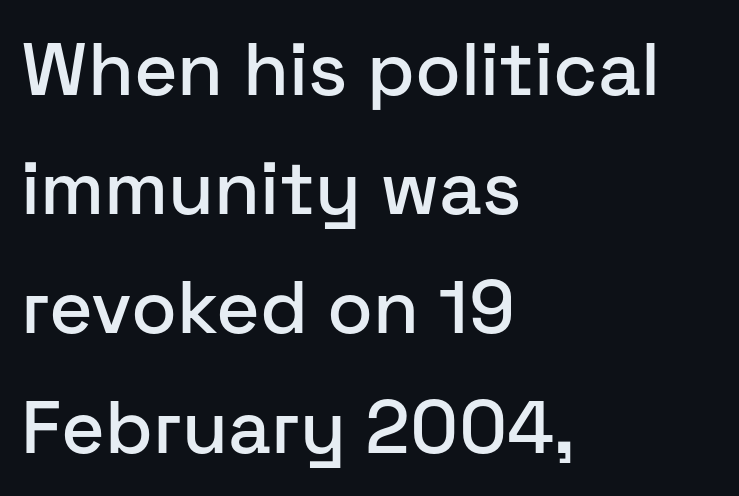
{"serif": "no", "italic": "no", "width": "normal", "stroke_contrast": "low", "x_height": "medium", "monospaced": "no", "underline": "no", "align": "left", "line_spacing": "normal", "line_spacing_ratio": 1.59, "letter_spacing": "normal", "letter_spacing_em": 0.0, "glyph_px": 75}
